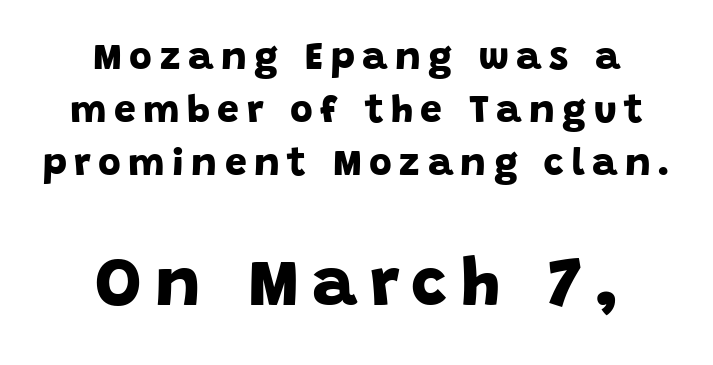
Font category for this specimen: sans-serif. This sample has the flowing, uneven cadence of proportional lettering. If you measured baseline to baseline, you'd find a middling distance. Descenders hang freely into open space.
